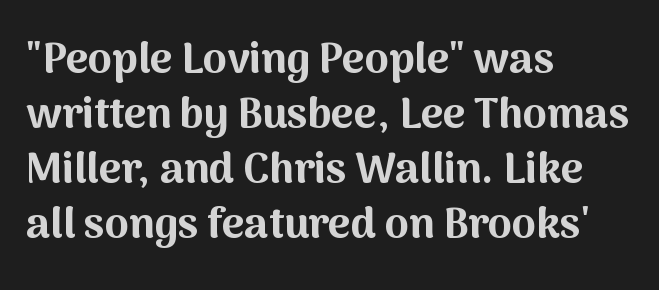
The image shows 43 px bold sans-serif type, upright; set left-aligned, normal line spacing (1.28x), normal letter spacing, not underlined; medium stroke contrast and a medium x-height.
